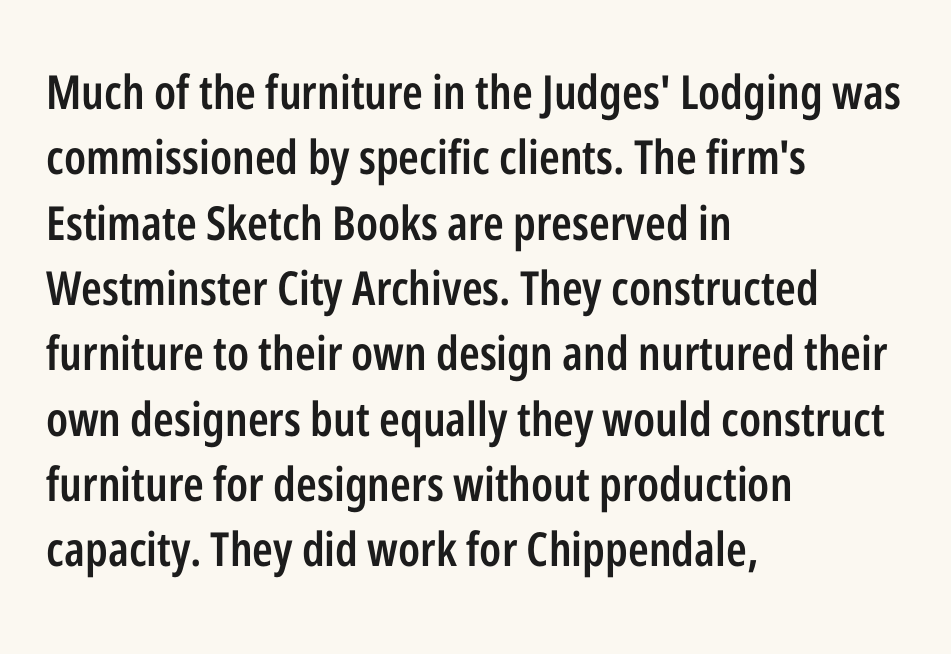
Q: Is the text bold? A: Semi-bold.
Q: Is the text italic (slanted)? A: No, it is upright.
Q: Is the typeface a serif or a sans-serif typeface? A: Sans-serif.
Q: Is the text underlined? A: No.
Q: How is the paragraph aligned? A: Left-aligned.
Q: Is the spacing between letters normal or unusually wide? A: Normal.
Q: Is the spacing between lines tight, normal or loose? A: Normal.
Q: Width (condensed, normal, or wide)? A: Condensed.
Q: Stroke contrast? A: Low.
Q: x-height? A: Medium.
Q: Monospaced? A: No.
